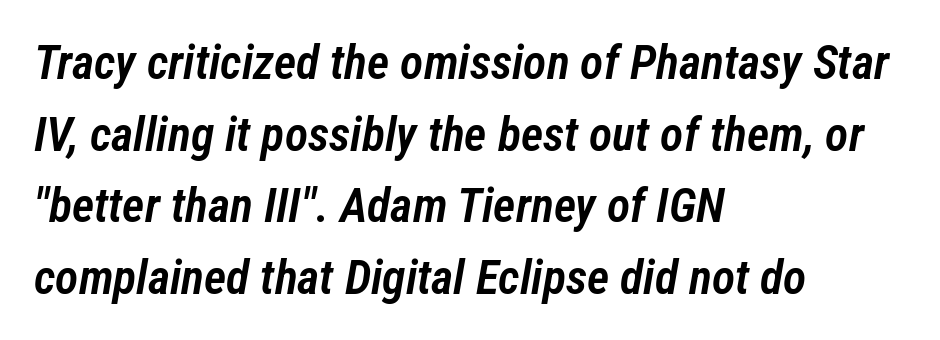
{"italic": "yes", "lean": "right", "slant_degrees": 12, "bold": "semi", "weight": "semibold", "width": "condensed", "stroke_contrast": "low", "x_height": "medium", "monospaced": "no", "underline": "no", "align": "left", "line_spacing": "normal", "line_spacing_ratio": 1.49, "letter_spacing": "normal", "letter_spacing_em": 0.0, "glyph_px": 48}
